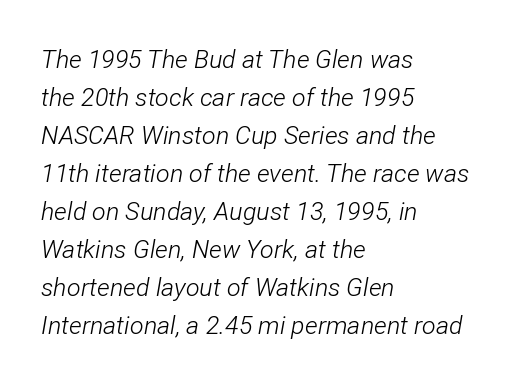
{"italic": "yes", "lean": "right", "slant_degrees": 12, "bold": "no", "underline": "no", "align": "left", "line_spacing": "normal", "line_spacing_ratio": 1.52, "letter_spacing": "normal", "letter_spacing_em": 0.0, "glyph_px": 25}
